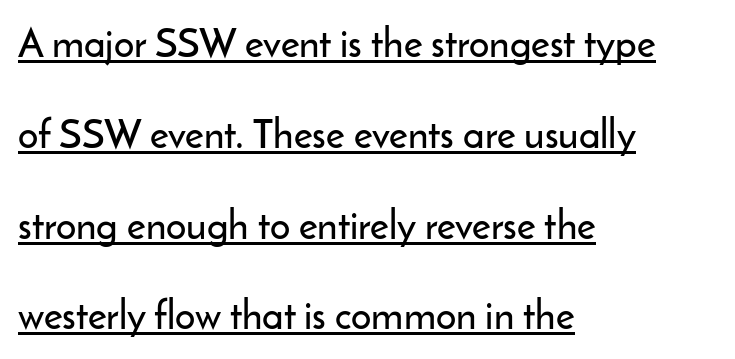
The image shows 40 px sans-serif type, upright; set left-aligned, loose line spacing (2.27x), normal letter spacing, underlined; low stroke contrast and a small x-height.
